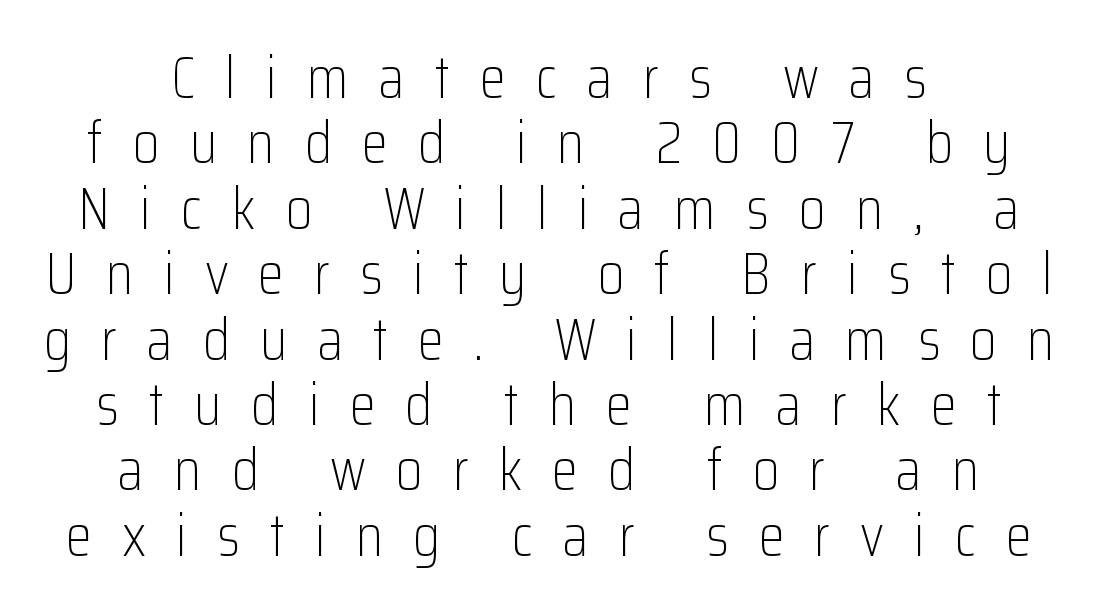
{"serif": "no", "italic": "no", "bold": "no", "weight": "light", "width": "condensed", "stroke_contrast": "low", "x_height": "medium", "monospaced": "no", "underline": "no", "align": "center", "line_spacing": "tight", "line_spacing_ratio": 1.09, "letter_spacing": "wide", "letter_spacing_em": 0.5, "glyph_px": 60}
